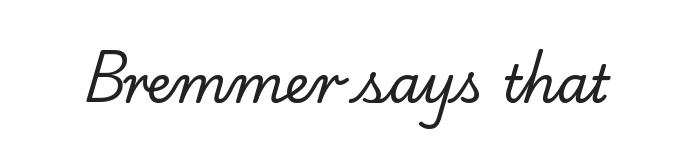
Check under the words: just untouched page. Character widths vary here, with narrow letters taking less room than wide ones. No letter is thick-stroked: the sample isn't bold.
